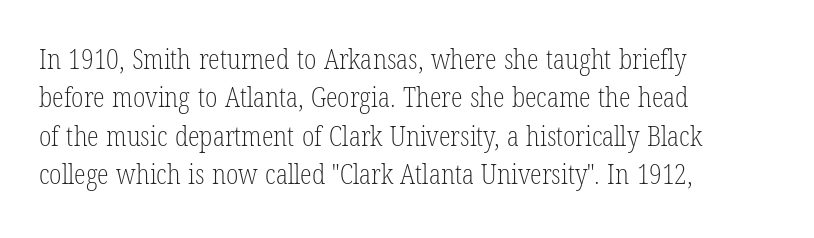
Every row of glyphs begins at an identical x-position on the left. A roman cut, with each character standing at attention. Does the leading feel generous? No, just average. The tracking reads as untouched default to a designer's eye.
